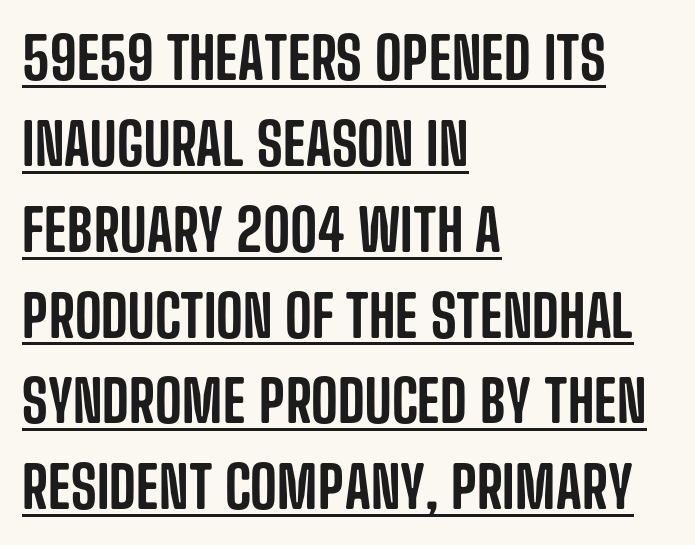
Q: Is the text italic (slanted)? A: No, it is upright.
Q: Is the typeface a serif or a sans-serif typeface? A: Sans-serif.
Q: Is the text underlined? A: Yes.
Q: How is the paragraph aligned? A: Left-aligned.
Q: Is the spacing between letters normal or unusually wide? A: Normal.
Q: Is the spacing between lines tight, normal or loose? A: Normal.
Q: Width (condensed, normal, or wide)? A: Condensed.
Q: Stroke contrast? A: Low.
Q: x-height? A: Large.
Q: Monospaced? A: No.
